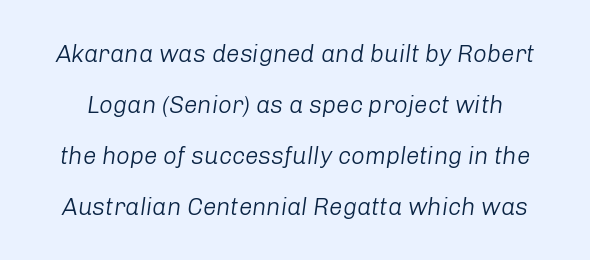
The image shows 24 px text type, italic (leaning right); set loose line spacing (2.12x), normal letter spacing, not underlined.
